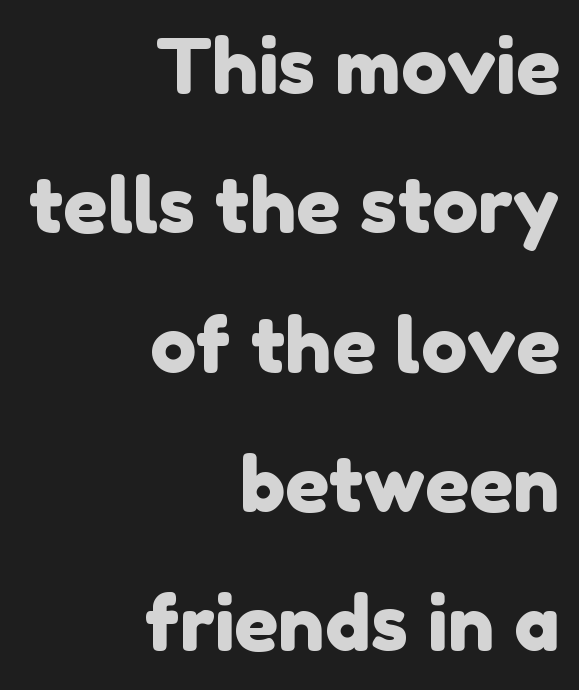
The image shows 77 px sans-serif type; set right-aligned, line spacing 1.81x, normal letter spacing, not underlined; low stroke contrast and a medium x-height.
